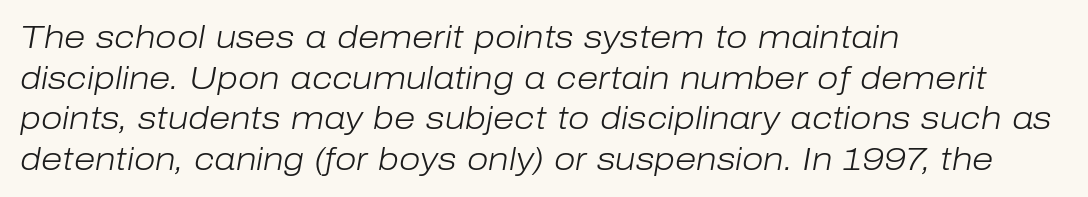
{"italic": "yes", "lean": "right", "slant_degrees": 10, "bold": "no", "weight": "light", "width": "normal", "stroke_contrast": "low", "x_height": "medium", "monospaced": "no", "underline": "no", "align": "left", "line_spacing": "normal", "line_spacing_ratio": 1.31, "letter_spacing": "normal", "letter_spacing_em": 0.0, "glyph_px": 31}
